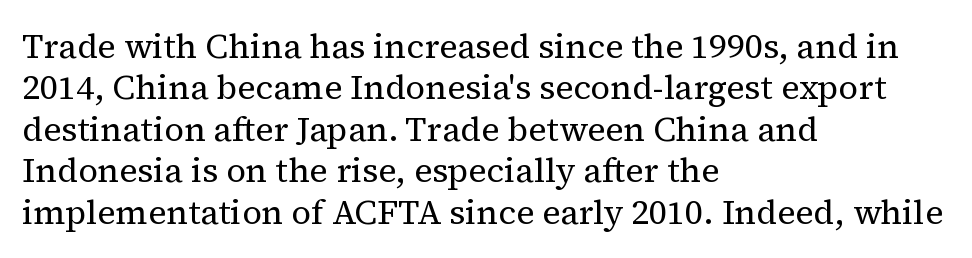
The image shows 34 px regular-weight serif type, upright; set left-aligned, line spacing 1.22x, normal letter spacing, not underlined; medium stroke contrast and a medium x-height.
